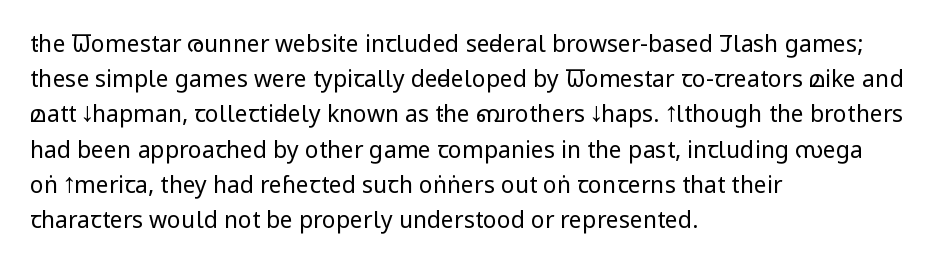
The image shows 23 px text type, upright; set left-aligned, normal line spacing (1.53x), normal letter spacing, not underlined.
